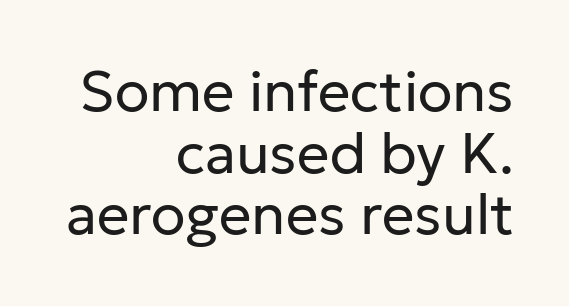
Q: Is the text bold? A: No.
Q: Is the text italic (slanted)? A: No, it is upright.
Q: Is the typeface a serif or a sans-serif typeface? A: Sans-serif.
Q: Is the text underlined? A: No.
Q: How is the paragraph aligned? A: Right-aligned.
Q: Is the spacing between letters normal or unusually wide? A: Normal.
Q: Is the spacing between lines tight, normal or loose? A: Tight.
Q: Width (condensed, normal, or wide)? A: Normal.
Q: Stroke contrast? A: Low.
Q: x-height? A: Medium.
Q: Monospaced? A: No.
